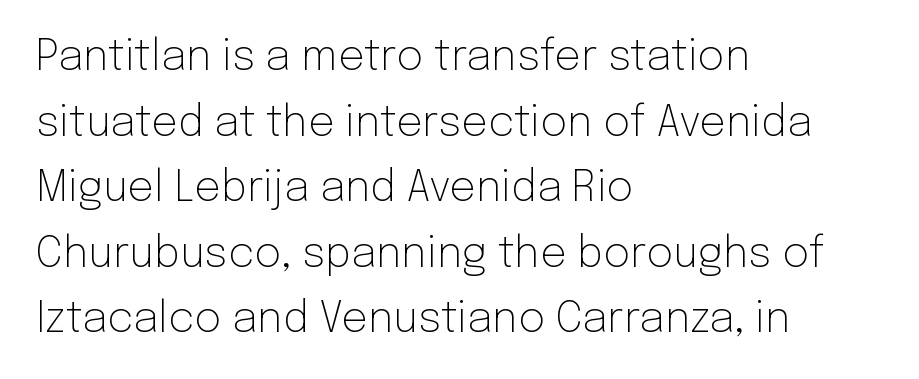
Q: Is the text bold? A: No.
Q: Is the text italic (slanted)? A: No, it is upright.
Q: Is the typeface a serif or a sans-serif typeface? A: Sans-serif.
Q: Is the text underlined? A: No.
Q: How is the paragraph aligned? A: Left-aligned.
Q: Is the spacing between letters normal or unusually wide? A: Normal.
Q: Is the spacing between lines tight, normal or loose? A: Normal.
Q: Width (condensed, normal, or wide)? A: Normal.
Q: Stroke contrast? A: Low.
Q: x-height? A: Medium.
Q: Monospaced? A: No.
